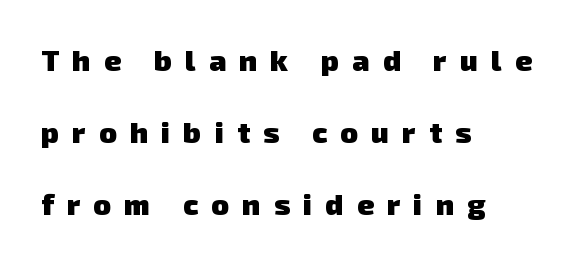
Vertically, the passage feels expansive, rows floating well apart. The compositor pushed each line to the left boundary. The font is running at its bold setting. A typesetter would call this proportional, since set widths differ per character. You can tell from the bare stems that sans-serif type was used. The strip under each line holds only bare page.
